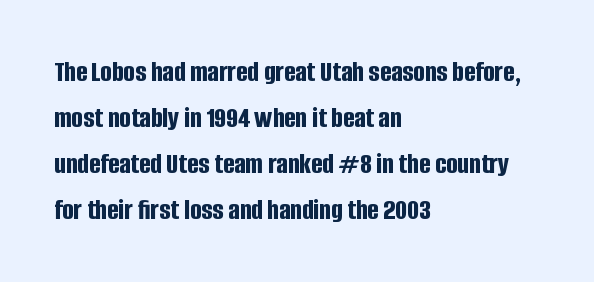
Q: Is the text bold? A: Yes.
Q: Is the text italic (slanted)? A: No, it is upright.
Q: Is the typeface a serif or a sans-serif typeface? A: Sans-serif.
Q: Is the text underlined? A: No.
Q: How is the paragraph aligned? A: Left-aligned.
Q: Is the spacing between letters normal or unusually wide? A: Normal.
Q: Is the spacing between lines tight, normal or loose? A: Normal.
Q: Width (condensed, normal, or wide)? A: Condensed.
Q: Stroke contrast? A: Low.
Q: x-height? A: Large.
Q: Monospaced? A: No.
